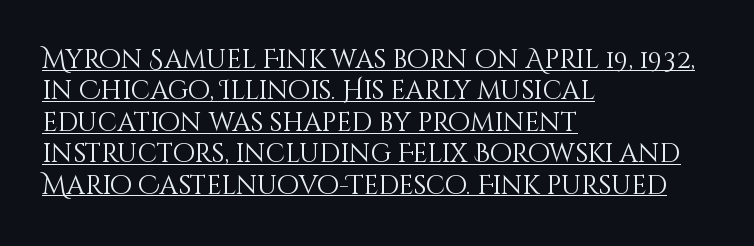
{"italic": "no", "bold": "no", "underline": "yes", "align": "left", "line_spacing_ratio": 1.21, "letter_spacing": "normal", "letter_spacing_em": 0.0, "glyph_px": 26}
